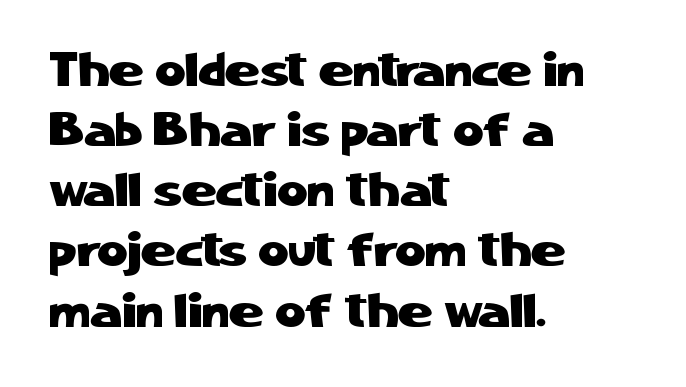
{"serif": "no", "italic": "no", "width": "normal", "stroke_contrast": "low", "x_height": "medium", "monospaced": "no", "underline": "no", "align": "left", "line_spacing": "normal", "line_spacing_ratio": 1.28, "letter_spacing": "normal", "letter_spacing_em": 0.0, "glyph_px": 47}
